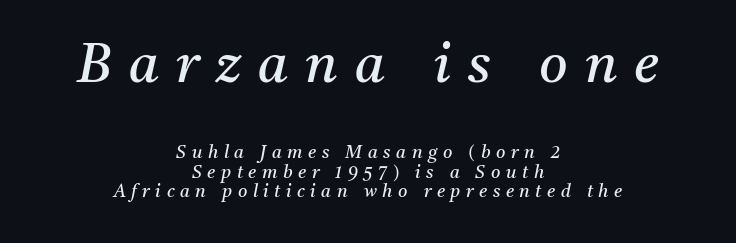
Q: Is the text bold? A: No.
Q: Is the text italic (slanted)? A: Yes, it leans right by about 11 degrees.
Q: Is the typeface a serif or a sans-serif typeface? A: Serif.
Q: Is the text underlined? A: No.
Q: How is the paragraph aligned? A: Centered.
Q: Is the spacing between letters normal or unusually wide? A: Unusually wide.
Q: Is the spacing between lines tight, normal or loose? A: Tight.
Q: Which block of text is set in a larger size, the first (top) or the second (bottom)? A: The first (top) one.
Q: Width (condensed, normal, or wide)? A: Normal.
Q: Stroke contrast? A: Medium.
Q: x-height? A: Medium.
Q: Monospaced? A: No.
